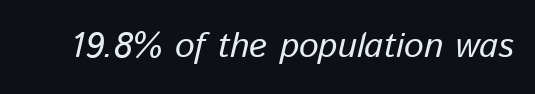
{"italic": "yes", "lean": "right", "slant_degrees": 13, "width": "normal", "stroke_contrast": "low", "x_height": "medium", "monospaced": "no", "underline": "no", "letter_spacing": "normal", "letter_spacing_em": 0.0, "glyph_px": 35}
